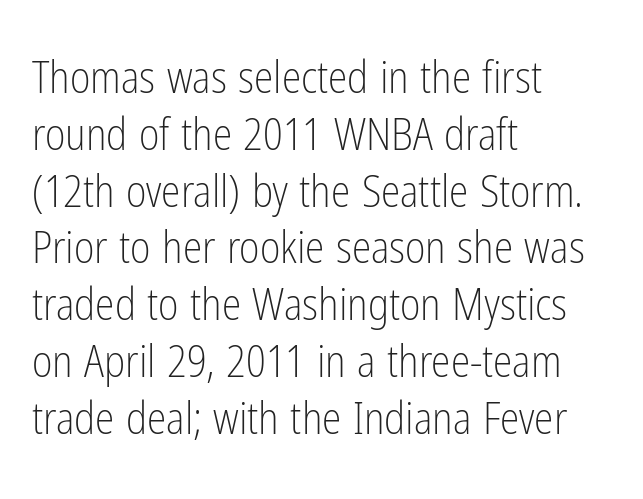
Ascenders rise straight up at ninety degrees. Clear beneath every line of the passage. A light-to-regular cut is what we see here. Look at the bottom of the vertical strokes: they stop flat, with no serifs. Varying glyph widths throughout — classic text-font behaviour. Evenly set lines give the paragraph a standard silhouette.
